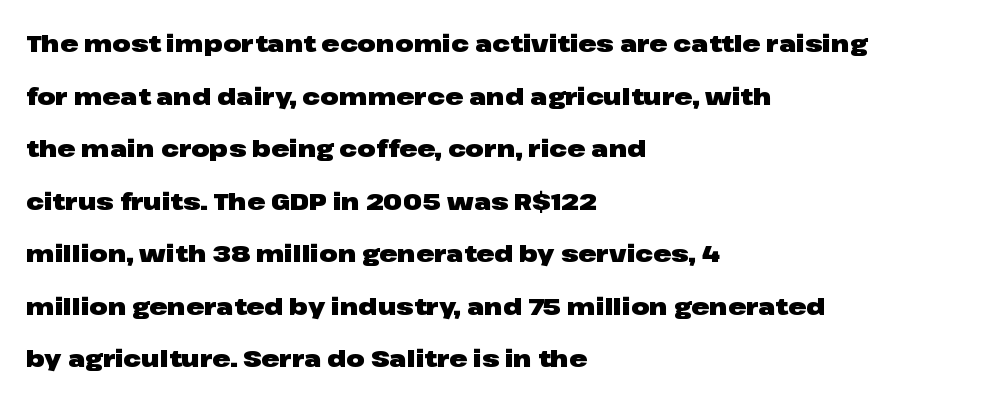
The image shows 24 px bold type, upright; set left-aligned, loose line spacing (2.19x), normal letter spacing, not underlined.
